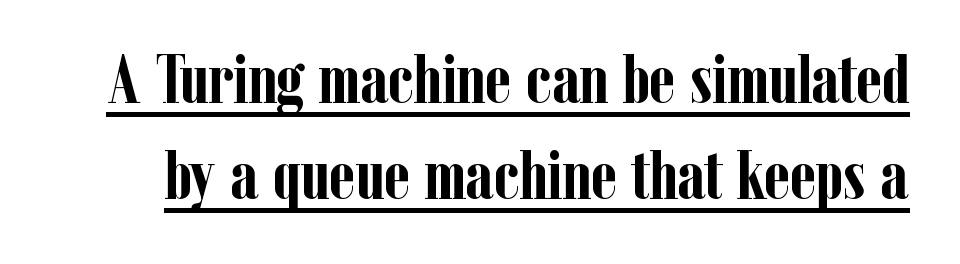
{"serif": "yes", "italic": "no", "bold": "yes", "weight": "semibold", "width": "condensed", "stroke_contrast": "low", "x_height": "medium", "monospaced": "no", "underline": "yes", "line_spacing": "normal", "line_spacing_ratio": 1.39, "letter_spacing": "normal", "letter_spacing_em": 0.0, "glyph_px": 69}
